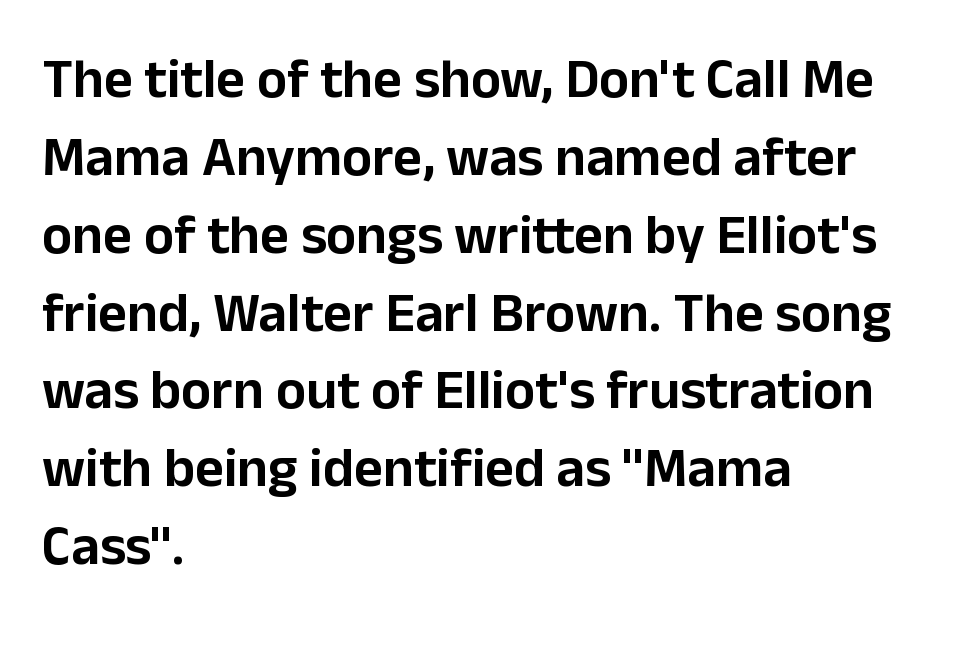
The image shows 56 px sans-serif type, upright; set left-aligned, normal line spacing (1.39x), normal letter spacing, not underlined; low stroke contrast and a medium x-height.
